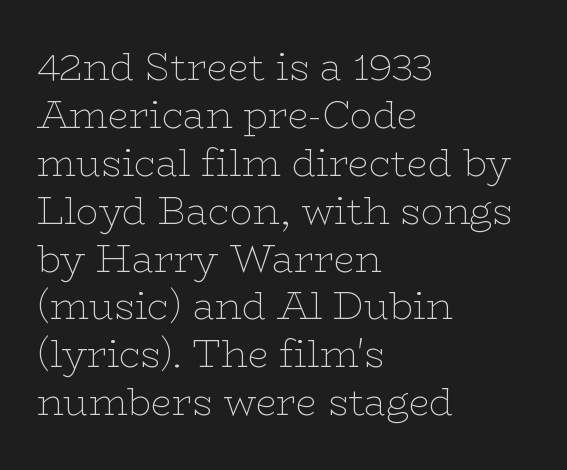
{"serif": "yes", "italic": "no", "bold": "no", "weight": "thin", "width": "wide", "stroke_contrast": "low", "x_height": "medium", "monospaced": "no", "underline": "no", "align": "left", "line_spacing": "normal", "line_spacing_ratio": 1.26, "letter_spacing": "normal", "letter_spacing_em": 0.0, "glyph_px": 38}
